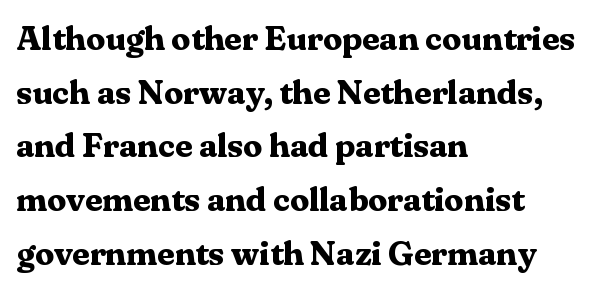
{"serif": "yes", "italic": "no", "bold": "yes", "weight": "bold", "width": "normal", "stroke_contrast": "medium", "x_height": "medium", "monospaced": "no", "underline": "no", "align": "left", "line_spacing": "normal", "line_spacing_ratio": 1.58, "letter_spacing": "normal", "letter_spacing_em": 0.0, "glyph_px": 34}
